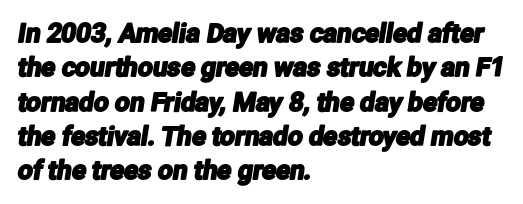
Q: Is the text underlined? A: No.
Q: How is the paragraph aligned? A: Left-aligned.
Q: Is the spacing between letters normal or unusually wide? A: Normal.
Q: Is the spacing between lines tight, normal or loose? A: Normal.
